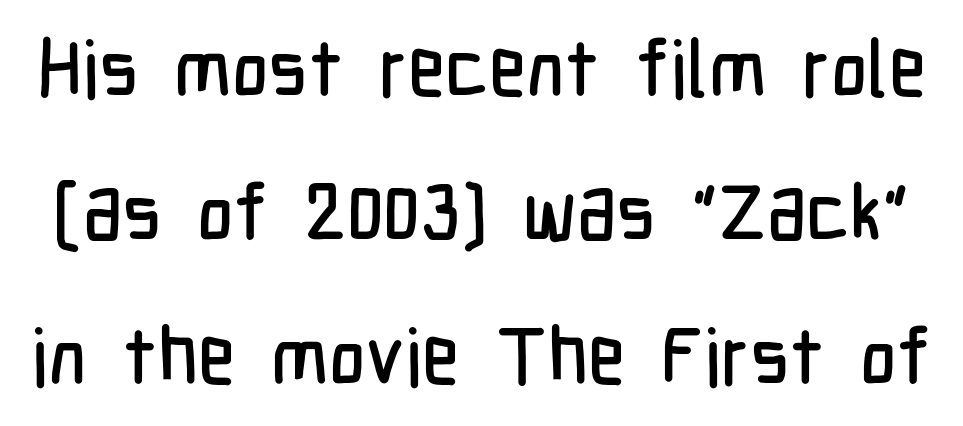
A typesetter would call this zero additional tracking. Varying glyph widths throughout — classic text-font behaviour. Is there any slant? The stems are plumb. I'd call this a sans setting — the letters go barefoot. The gap between lines stays unmarked.
